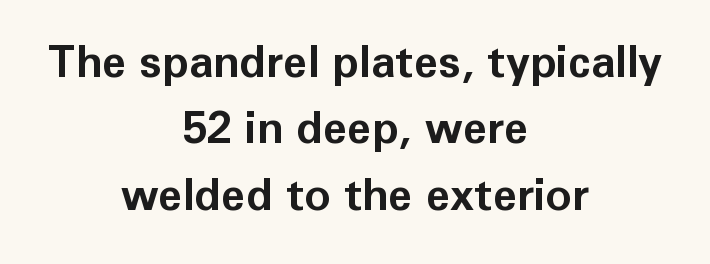
There is no visible air inserted between adjacent glyphs. In CSS terms this would be text-align: center. The letters advance in unequal steps, a hallmark of proportional type. Summary of weight: heavy, a full bold. The glyphs in this specimen are sans serif.
